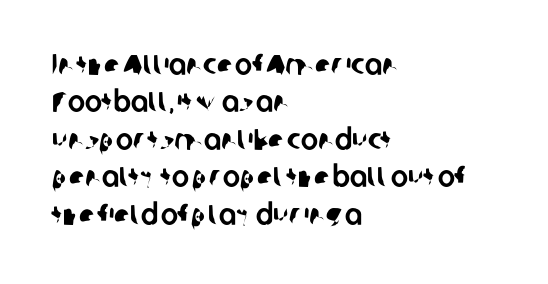
The image shows 29 px sans-serif type; set left-aligned, normal line spacing (1.29x), normal letter spacing, not underlined; low stroke contrast and a medium x-height.
